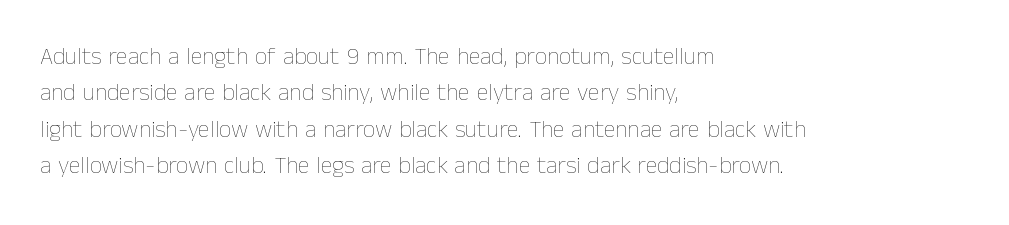
{"italic": "no", "bold": "no", "underline": "no", "align": "left", "line_spacing": "normal", "line_spacing_ratio": 1.52, "letter_spacing": "normal", "letter_spacing_em": 0.0, "glyph_px": 24}
